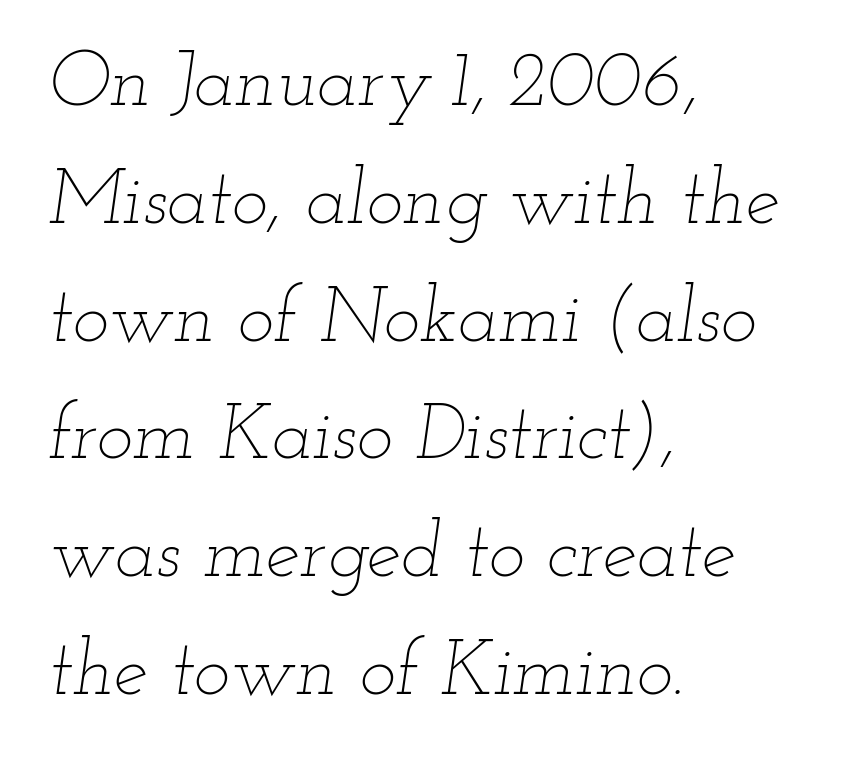
The image shows 77 px thin, wide type, italic (leaning right); set left-aligned, normal line spacing (1.53x), normal letter spacing, not underlined; low stroke contrast and a small x-height.
